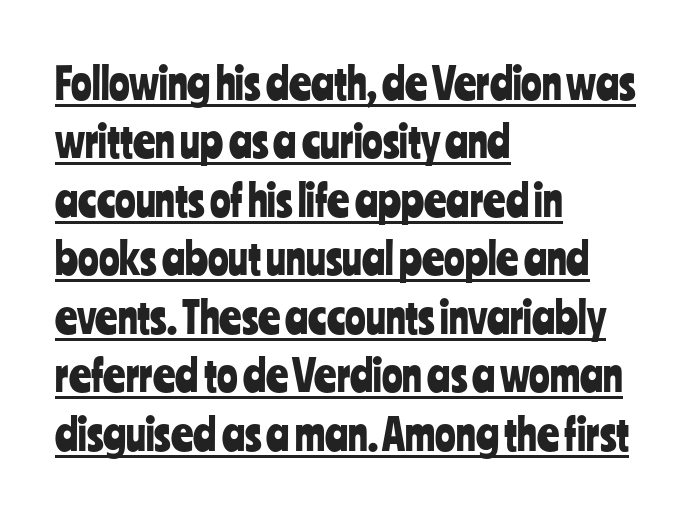
{"serif": "no", "italic": "no", "width": "condensed", "stroke_contrast": "low", "x_height": "medium", "monospaced": "no", "underline": "yes", "align": "left", "line_spacing": "normal", "line_spacing_ratio": 1.36, "letter_spacing": "normal", "letter_spacing_em": 0.0, "glyph_px": 43}
